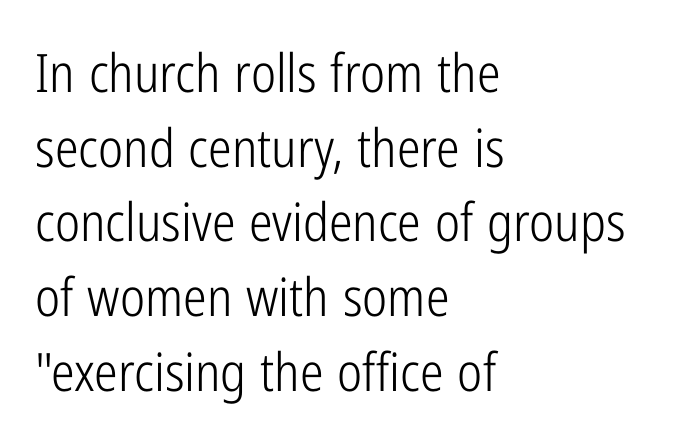
Q: Is the text bold? A: No.
Q: Is the text italic (slanted)? A: No, it is upright.
Q: Is the typeface a serif or a sans-serif typeface? A: Sans-serif.
Q: Is the text underlined? A: No.
Q: How is the paragraph aligned? A: Left-aligned.
Q: Is the spacing between letters normal or unusually wide? A: Normal.
Q: Is the spacing between lines tight, normal or loose? A: Normal.
Q: Width (condensed, normal, or wide)? A: Condensed.
Q: Stroke contrast? A: Low.
Q: x-height? A: Medium.
Q: Monospaced? A: No.
